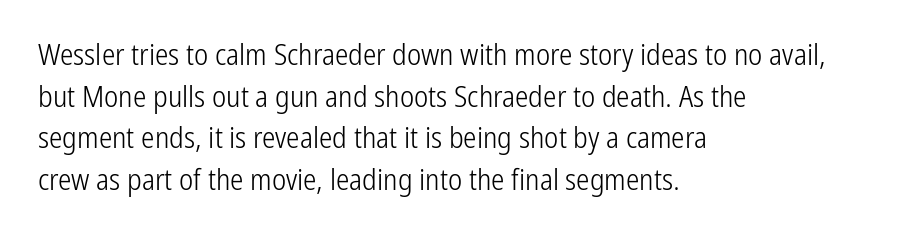
In CSS terms this would be text-align: left. Letter spacing: default. The area under the type is left untouched. Classification — sans serif. Looks like regular typesetting: each glyph gets only the width it needs. Summary of vertical rhythm: regular, with standard interline spacing.
